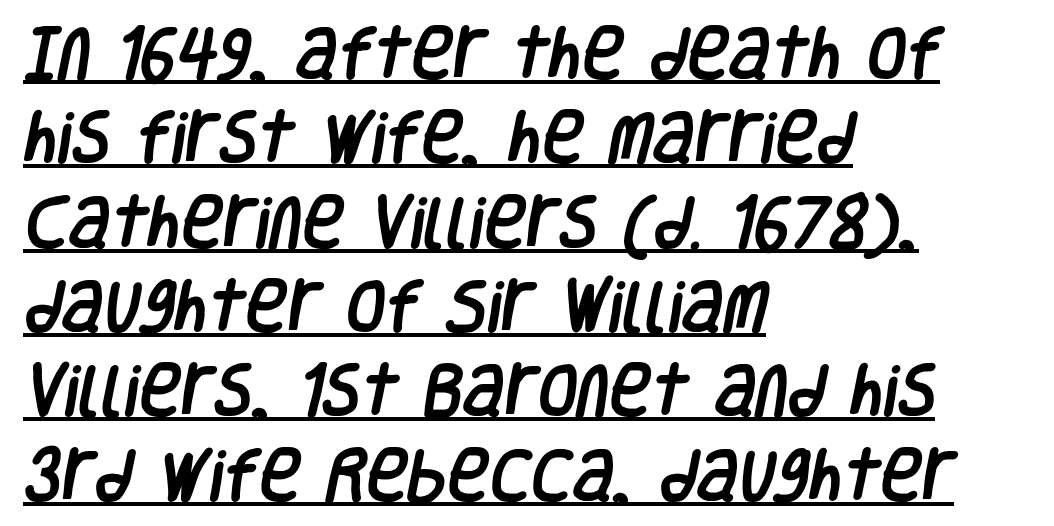
{"serif": "no", "width": "condensed", "stroke_contrast": "low", "x_height": "large", "monospaced": "no", "underline": "yes", "align": "left", "line_spacing": "normal", "line_spacing_ratio": 1.48, "letter_spacing": "normal", "letter_spacing_em": 0.0, "glyph_px": 57}
